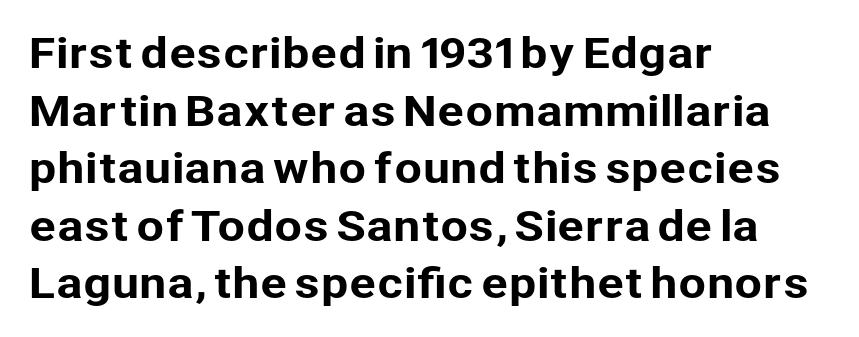
{"serif": "no", "italic": "no", "width": "normal", "stroke_contrast": "low", "x_height": "medium", "monospaced": "no", "underline": "no", "align": "left", "line_spacing": "normal", "line_spacing_ratio": 1.44, "letter_spacing": "normal", "letter_spacing_em": 0.0, "glyph_px": 40}
